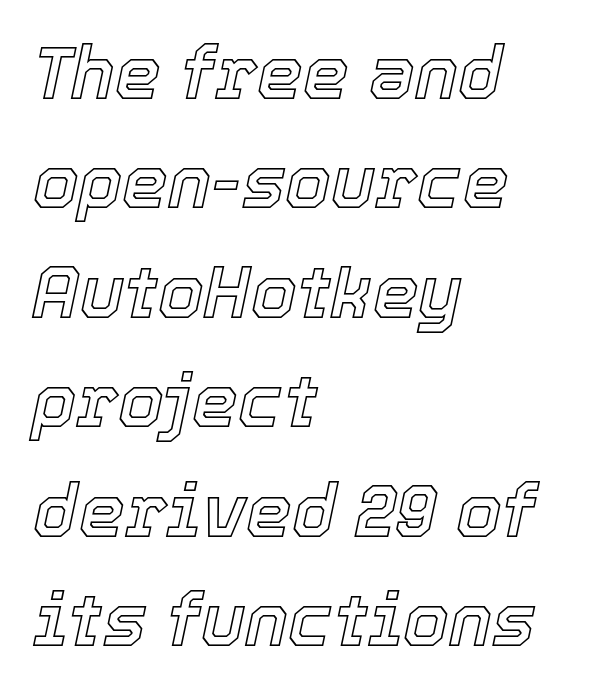
{"italic": "yes", "lean": "right", "slant_degrees": 12, "width": "normal", "x_height": "medium", "monospaced": "no", "underline": "no", "align": "left", "line_spacing": "normal", "line_spacing_ratio": 1.5, "letter_spacing": "normal", "letter_spacing_em": 0.0, "glyph_px": 73}
